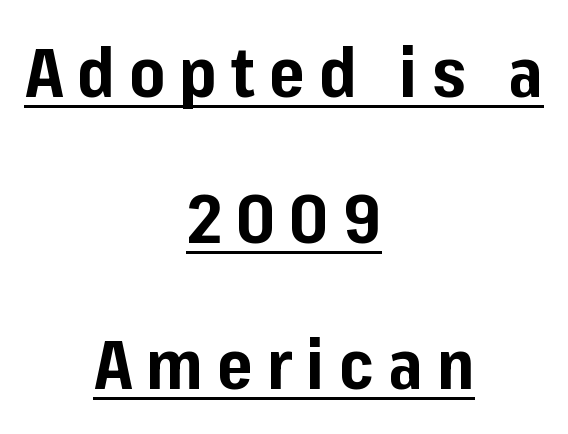
The image shows 68 px bold sans-serif type, upright; set centered, loose line spacing (2.15x), unusually wide letter spacing (+0.21 em), underlined; low stroke contrast and a medium x-height.
